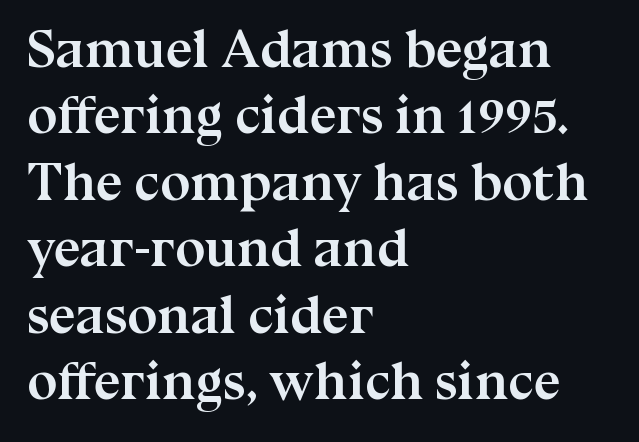
Q: Is the text bold? A: Yes.
Q: Is the text italic (slanted)? A: No, it is upright.
Q: Is the typeface a serif or a sans-serif typeface? A: Serif.
Q: Is the text underlined? A: No.
Q: How is the paragraph aligned? A: Left-aligned.
Q: Is the spacing between letters normal or unusually wide? A: Normal.
Q: Width (condensed, normal, or wide)? A: Normal.
Q: Stroke contrast? A: Medium.
Q: x-height? A: Medium.
Q: Monospaced? A: No.
